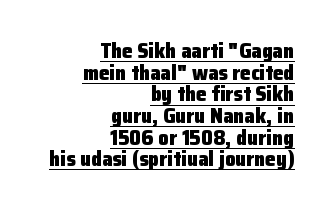
The image shows 21 px bold type, upright; set right-aligned, tight line spacing (1.03x), normal letter spacing, underlined.
